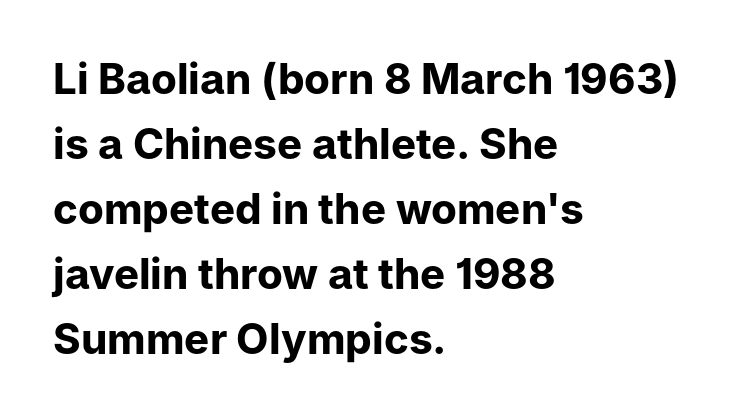
The image shows 42 px bold sans-serif type, upright; set left-aligned, normal line spacing (1.55x), normal letter spacing, not underlined; low stroke contrast and a medium x-height.
